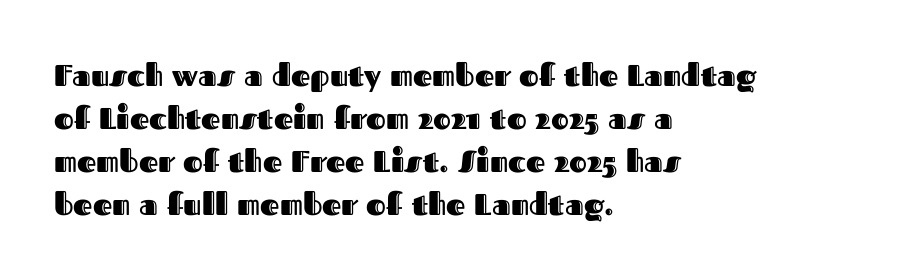
Standard letterfit; no display-style spreading of the glyphs. Rendered with straight, roman letterforms. The rendering uses a moderate line-height, typical for paragraphs. The passage shown is not underscored anywhere. These lines are rendered in a variable-pitch font.
